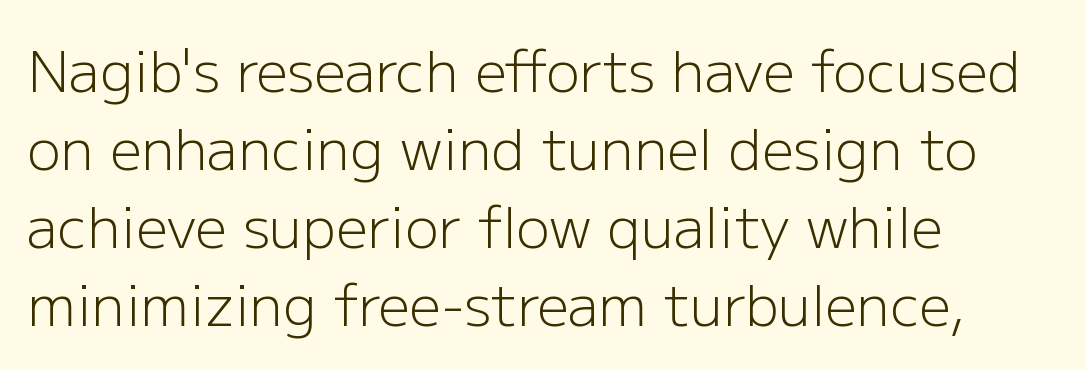
{"serif": "no", "italic": "no", "bold": "no", "weight": "light", "width": "normal", "stroke_contrast": "low", "x_height": "medium", "monospaced": "no", "underline": "no", "align": "left", "line_spacing": "normal", "line_spacing_ratio": 1.39, "letter_spacing": "normal", "letter_spacing_em": 0.0, "glyph_px": 56}
